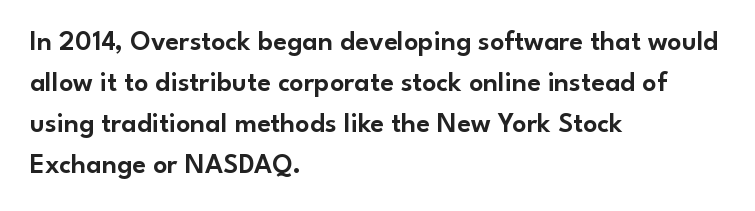
The image shows 28 px sans-serif type, upright; set left-aligned, normal line spacing (1.47x), normal letter spacing, not underlined; low stroke contrast and a small x-height.
